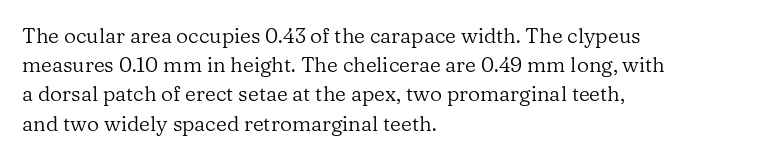
Q: Is the text bold? A: No.
Q: Is the text italic (slanted)? A: No, it is upright.
Q: Is the text underlined? A: No.
Q: How is the paragraph aligned? A: Left-aligned.
Q: Is the spacing between letters normal or unusually wide? A: Normal.
Q: Is the spacing between lines tight, normal or loose? A: Normal.
